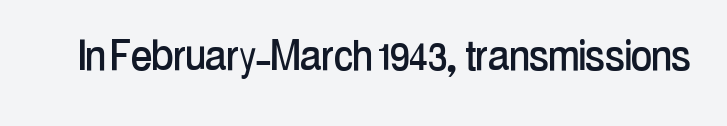
Q: Is the text italic (slanted)? A: No, it is upright.
Q: Is the typeface a serif or a sans-serif typeface? A: Sans-serif.
Q: Is the text underlined? A: No.
Q: Is the spacing between letters normal or unusually wide? A: Normal.
Q: Width (condensed, normal, or wide)? A: Condensed.
Q: Stroke contrast? A: Low.
Q: x-height? A: Medium.
Q: Monospaced? A: No.
